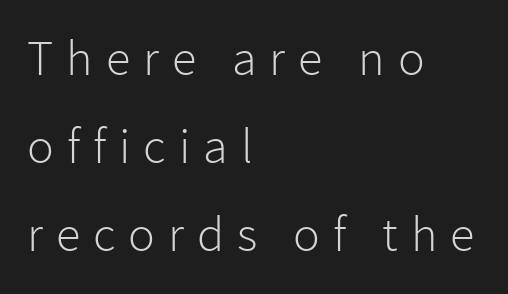
Q: Is the text bold? A: No.
Q: Is the text italic (slanted)? A: No, it is upright.
Q: Is the typeface a serif or a sans-serif typeface? A: Sans-serif.
Q: Is the text underlined? A: No.
Q: How is the paragraph aligned? A: Left-aligned.
Q: Is the spacing between letters normal or unusually wide? A: Unusually wide.
Q: Width (condensed, normal, or wide)? A: Normal.
Q: Stroke contrast? A: Low.
Q: x-height? A: Medium.
Q: Monospaced? A: No.
